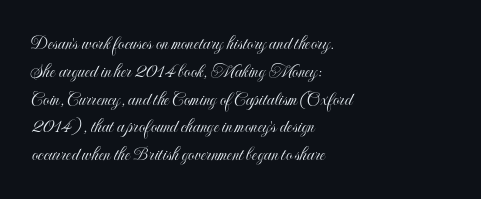
{"underline": "no", "align": "left", "line_spacing": "normal", "line_spacing_ratio": 1.39, "letter_spacing": "normal", "letter_spacing_em": 0.0, "glyph_px": 20}
